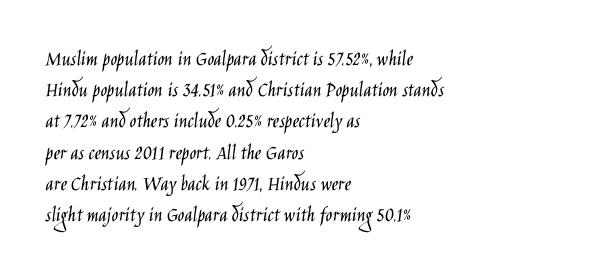
Every row of glyphs begins at an identical x-position on the left. The typesetting does not lean heavy: it is not bold. One glance says typical: line gaps are just what's usual. Underlining? Definitely not there.
